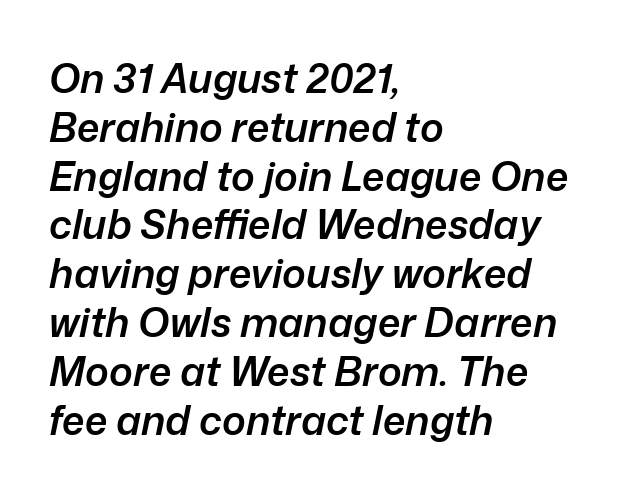
{"italic": "yes", "lean": "right", "slant_degrees": 12, "bold": "semi", "weight": "semibold", "width": "normal", "stroke_contrast": "low", "x_height": "medium", "monospaced": "no", "underline": "no", "align": "left", "line_spacing_ratio": 1.22, "letter_spacing": "normal", "letter_spacing_em": 0.0, "glyph_px": 40}
